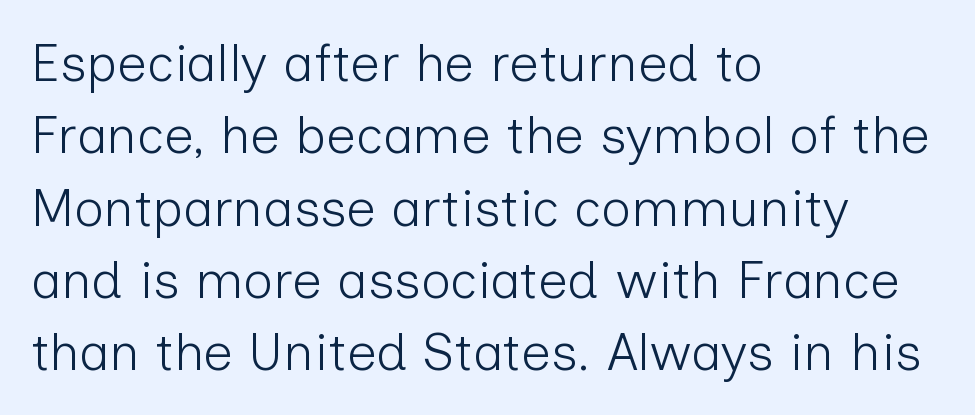
Are there feet on the stems? There aren't — it's a sans. The letters look calm and open, with moderate or lighter stems. Leading matches the norm, producing a regular column. Varying glyph widths throughout — classic text-font behaviour. Quick note: underline off.
